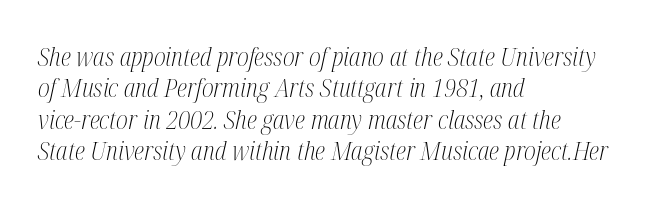
{"italic": "yes", "lean": "right", "slant_degrees": 12, "bold": "no", "underline": "no", "align": "left", "line_spacing_ratio": 1.21, "letter_spacing": "normal", "letter_spacing_em": 0.0, "glyph_px": 26}
